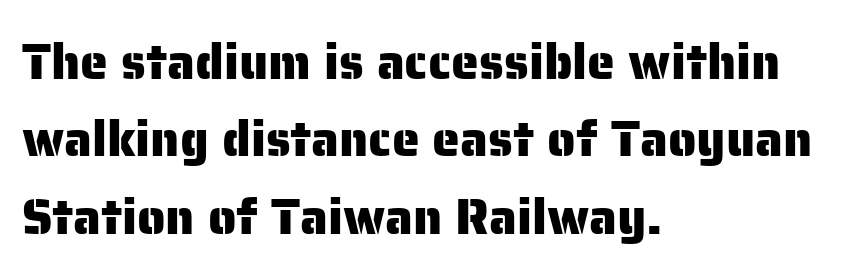
{"serif": "no", "italic": "no", "width": "normal", "stroke_contrast": "low", "x_height": "medium", "monospaced": "no", "underline": "no", "align": "left", "line_spacing": "normal", "line_spacing_ratio": 1.55, "letter_spacing": "normal", "letter_spacing_em": 0.0, "glyph_px": 50}
